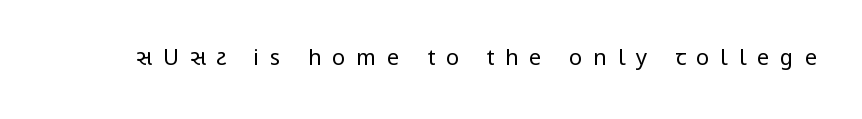
In terms of posture, this sample is upright. Inter-character spacing is expanded well beyond the font's built-in metrics. Underline: absent. The typesetting does not lean heavy: it is not bold.
